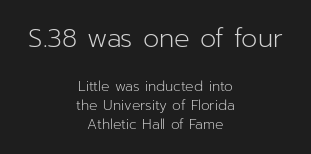
Quick note: interline space is typical. This rendering uses center alignment, leaving both contours irregular but symmetric. No letter is thick-stroked: the sample isn't bold. This sample uses an upright cut, with every glyph sitting square on the baseline. Lines of text with bare space underneath. Of the two passages, the one on top uses the larger point size.
